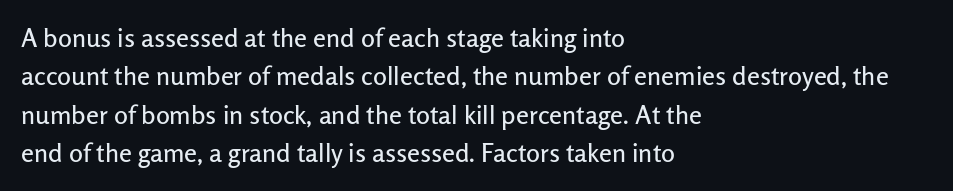
The image shows 26 px text type, upright; set left-aligned, normal line spacing (1.48x), normal letter spacing, not underlined.
